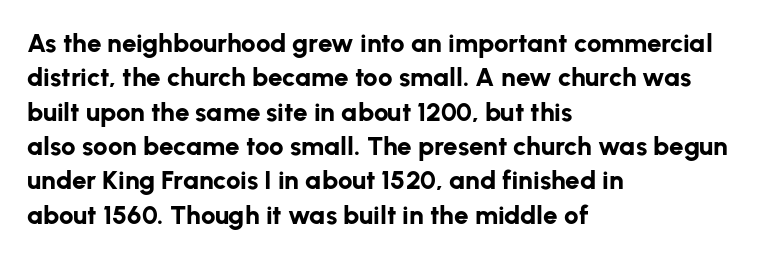
Words appear dense and cohesive because spacing is normal. Typeset ragged right — the left edge is the straight one. This sample keeps an unexceptional amount of space between lines. A clean baseline with only descenders dipping below it. Notice how thick the strokes are: this is what a full bold looks like. This is the regular roman posture of the typeface.
